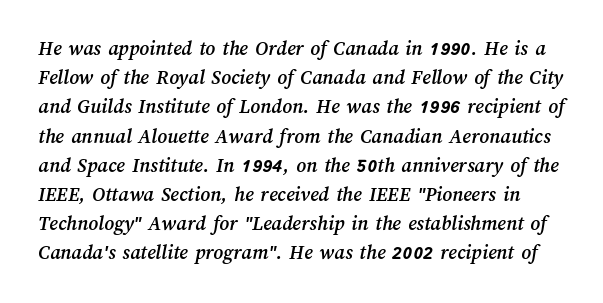
Q: Is the text underlined? A: No.
Q: Is the spacing between letters normal or unusually wide? A: Normal.
Q: Is the spacing between lines tight, normal or loose? A: Normal.
